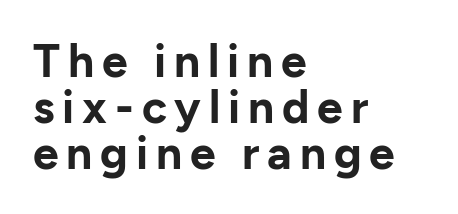
{"serif": "no", "italic": "no", "bold": "yes", "weight": "bold", "width": "normal", "stroke_contrast": "low", "x_height": "medium", "monospaced": "no", "underline": "no", "align": "left", "line_spacing": "tight", "line_spacing_ratio": 1.0, "glyph_px": 46}
